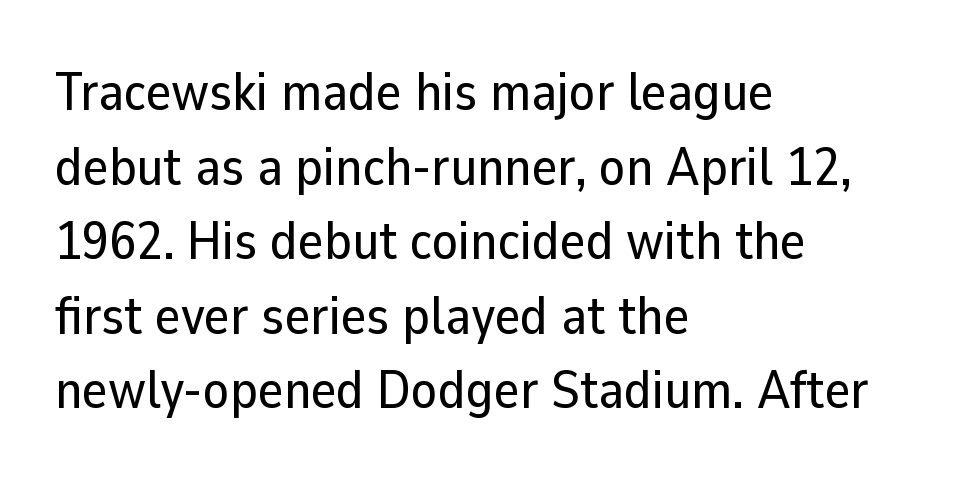
Q: Is the text italic (slanted)? A: No, it is upright.
Q: Is the typeface a serif or a sans-serif typeface? A: Sans-serif.
Q: Is the text underlined? A: No.
Q: How is the paragraph aligned? A: Left-aligned.
Q: Is the spacing between letters normal or unusually wide? A: Normal.
Q: Is the spacing between lines tight, normal or loose? A: Normal.
Q: Width (condensed, normal, or wide)? A: Normal.
Q: Stroke contrast? A: Low.
Q: x-height? A: Medium.
Q: Monospaced? A: No.
